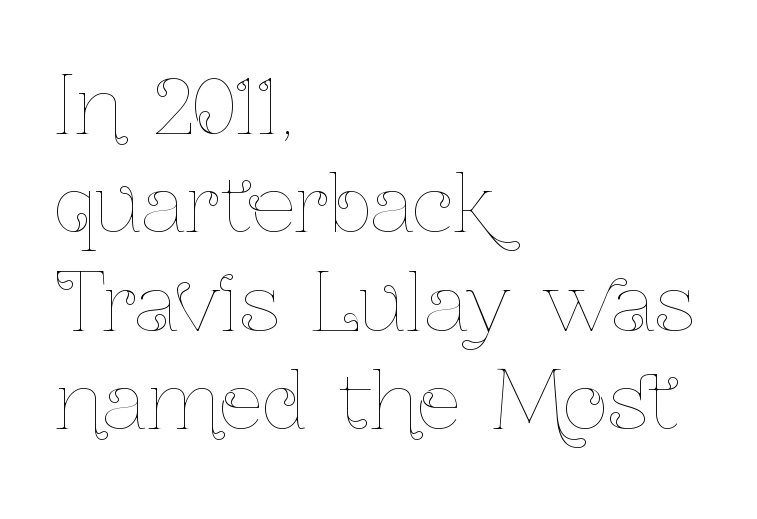
Q: Is the text bold? A: No.
Q: Is the text italic (slanted)? A: No, it is upright.
Q: Is the text underlined? A: No.
Q: How is the paragraph aligned? A: Left-aligned.
Q: Is the spacing between letters normal or unusually wide? A: Normal.
Q: Is the spacing between lines tight, normal or loose? A: Normal.
Q: Width (condensed, normal, or wide)? A: Condensed.
Q: Stroke contrast? A: Low.
Q: x-height? A: Medium.
Q: Monospaced? A: No.
